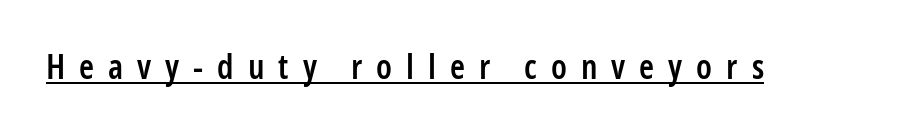
Q: Is the text bold? A: Semi-bold.
Q: Is the text italic (slanted)? A: No, it is upright.
Q: Is the typeface a serif or a sans-serif typeface? A: Sans-serif.
Q: Is the text underlined? A: Yes.
Q: Is the spacing between letters normal or unusually wide? A: Unusually wide.
Q: Width (condensed, normal, or wide)? A: Condensed.
Q: Stroke contrast? A: Low.
Q: x-height? A: Medium.
Q: Monospaced? A: No.
